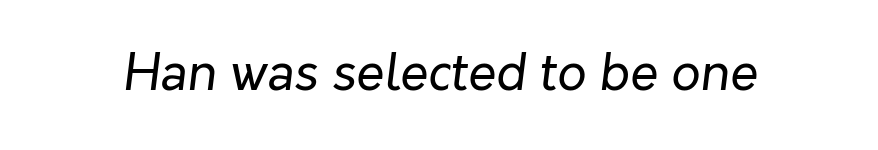
Italic: yes, the glyphs are oblique. Descenders hang freely into open space. The face used here is proportionally spaced, like ordinary book or web type. The letters look calm and open, with moderate or lighter stems. Compared with typical body copy, the letter spacing here is the same.
